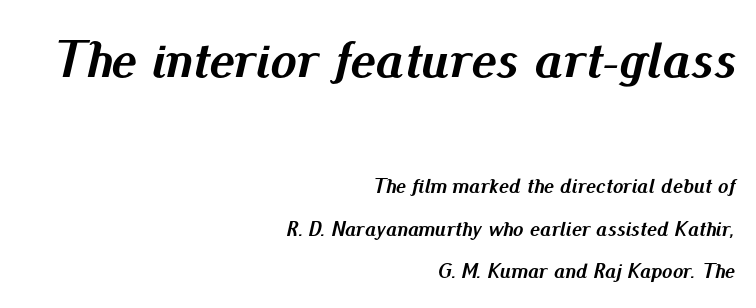
Q: Is the text bold? A: Yes.
Q: Is the text italic (slanted)? A: Yes, it leans right by about 13 degrees.
Q: Is the text underlined? A: No.
Q: How is the paragraph aligned? A: Right-aligned.
Q: Is the spacing between letters normal or unusually wide? A: Normal.
Q: Is the spacing between lines tight, normal or loose? A: Loose.
Q: Which block of text is set in a larger size, the first (top) or the second (bottom)? A: The first (top) one.
Q: Width (condensed, normal, or wide)? A: Normal.
Q: Stroke contrast? A: Medium.
Q: x-height? A: Small.
Q: Monospaced? A: No.
